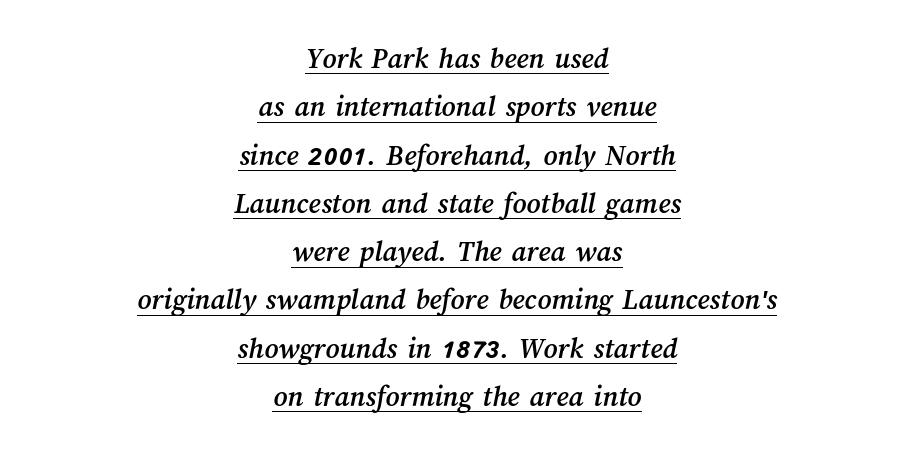
Casual observation: everything's sitting right in the middle. Students, observe the line beneath the letters — that is underlining. Think of a printed novel: that variable character pitch is what you see here. A normal amount of white space separates one row of letters from the next. Is the letter spacing exaggerated? No — it looks like the ordinary default.
